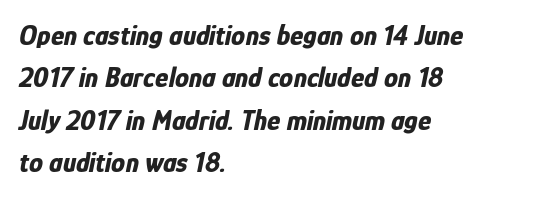
Q: Is the text bold? A: Yes.
Q: Is the text italic (slanted)? A: Yes, it leans right by about 12 degrees.
Q: Is the text underlined? A: No.
Q: How is the paragraph aligned? A: Left-aligned.
Q: Is the spacing between letters normal or unusually wide? A: Normal.
Q: Is the spacing between lines tight, normal or loose? A: Normal.
Q: Width (condensed, normal, or wide)? A: Condensed.
Q: Stroke contrast? A: Low.
Q: x-height? A: Medium.
Q: Monospaced? A: No.
